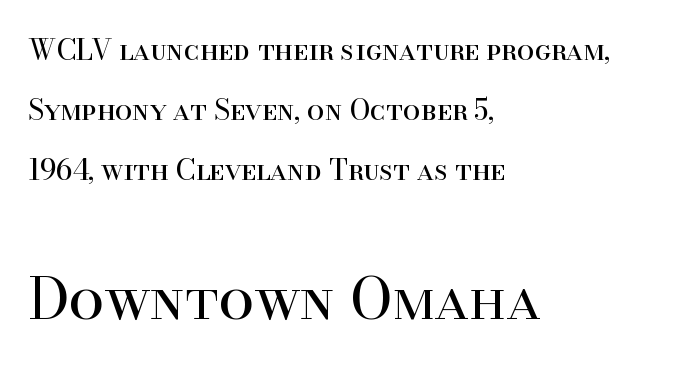
Q: Is the text bold? A: No.
Q: Is the text italic (slanted)? A: No, it is upright.
Q: Is the typeface a serif or a sans-serif typeface? A: Serif.
Q: Is the text underlined? A: No.
Q: How is the paragraph aligned? A: Left-aligned.
Q: Is the spacing between letters normal or unusually wide? A: Normal.
Q: Is the spacing between lines tight, normal or loose? A: Loose.
Q: Which block of text is set in a larger size, the first (top) or the second (bottom)? A: The second (bottom) one.
Q: Width (condensed, normal, or wide)? A: Normal.
Q: Stroke contrast? A: High.
Q: x-height? A: Small.
Q: Monospaced? A: No.
